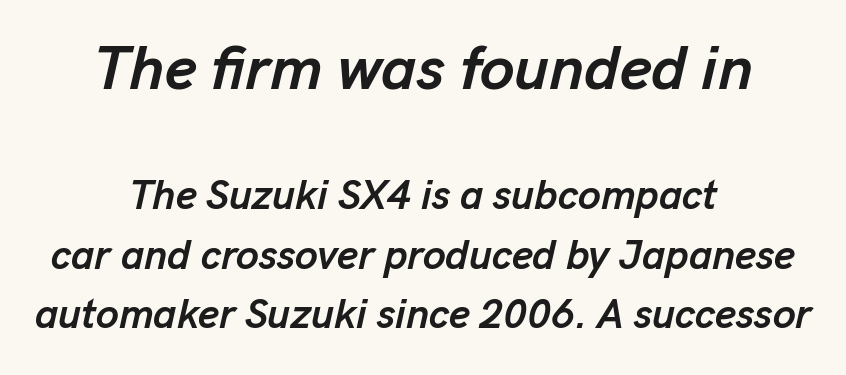
Is the type bold? Yes — the strokes are clearly thick and heavy. The rendering uses a moderate line-height, typical for paragraphs. Glyph-to-glyph distance matches everyday printed text. Looks like regular typesetting: each glyph gets only the width it needs.
